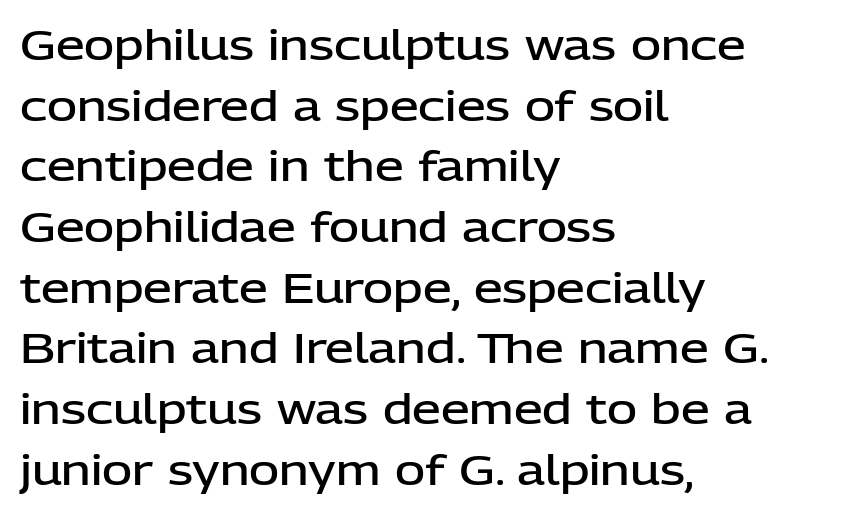
You could call the tracking neutral — neither tight nor loose. Semibold letterforms, between regular and bold. Unmarked baselines from the first word to the last. In terms of letterform style, serifs are entirely absent.
